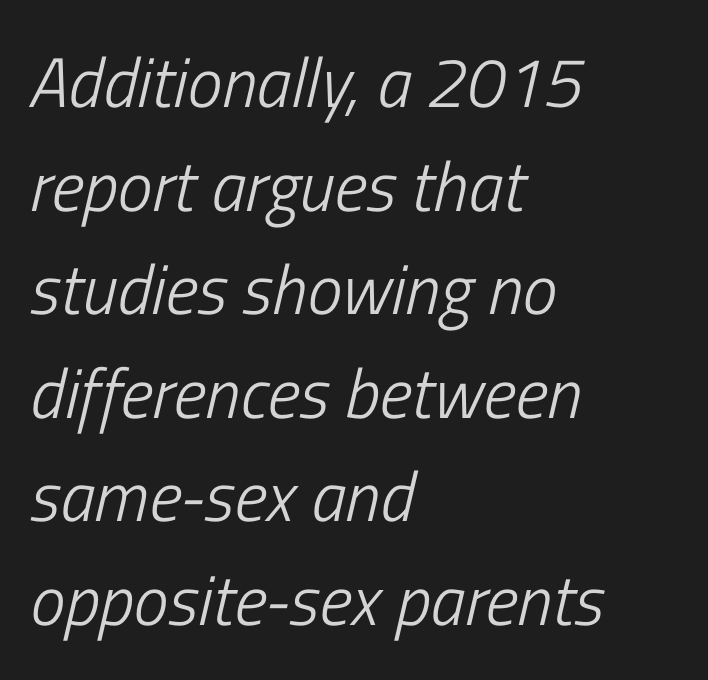
Heft: none added — not bold. Words float on clear page, feet unadorned. Typeset ragged right — the left edge is the straight one. Italic? Definitely — the glyphs are oblique.
